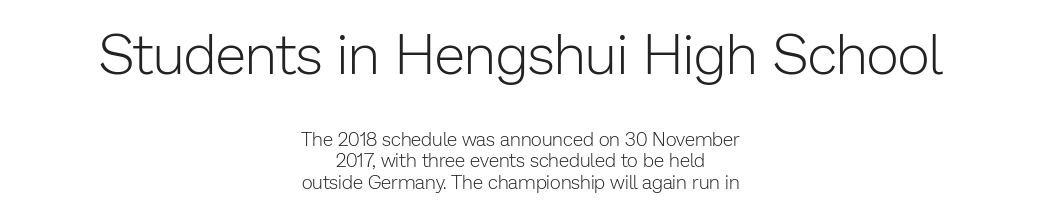
These lines are composed in type without serifs. The typesetting does not lean heavy: it is not bold. The area under the type is left untouched. Default kerning and tracking; the words read as compact shapes. This sample uses an upright cut, with every glyph sitting square on the baseline. Line spacing here is tight.
